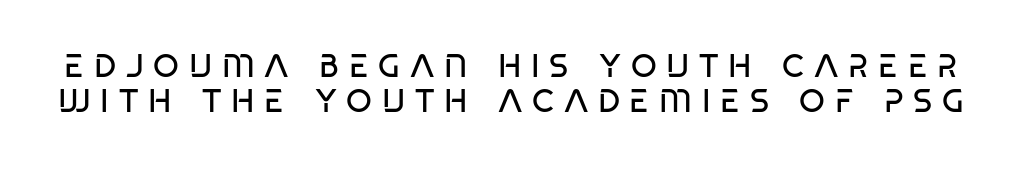
Q: Is the text bold? A: No.
Q: Is the typeface a serif or a sans-serif typeface? A: Sans-serif.
Q: Is the text underlined? A: No.
Q: Is the spacing between letters normal or unusually wide? A: Unusually wide.
Q: Is the spacing between lines tight, normal or loose? A: Tight.
Q: Width (condensed, normal, or wide)? A: Condensed.
Q: Stroke contrast? A: Low.
Q: x-height? A: Large.
Q: Monospaced? A: No.
